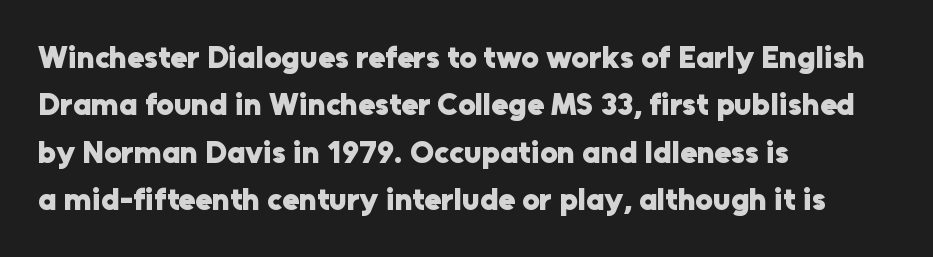
Notice how thick the strokes are: this is what a full bold looks like. How are the letters spaced? Ordinarily, with no added tracking. A roman cut, with each character standing at attention. Reading down the column, the eye jumps a familiar distance to each next line.
